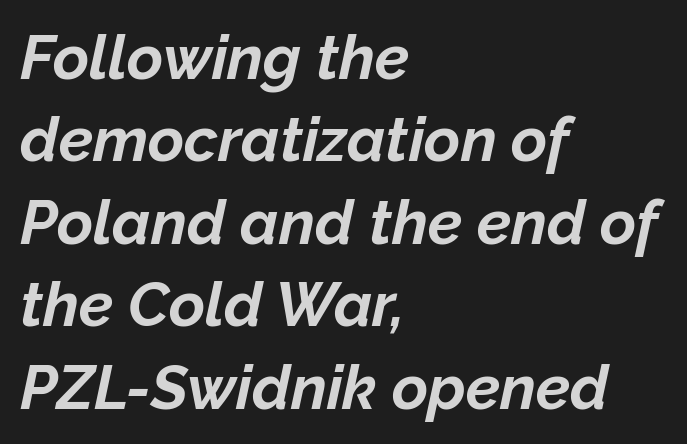
The image shows 62 px bold type, italic (leaning right); set left-aligned, normal line spacing (1.33x), normal letter spacing, not underlined; low stroke contrast and a medium x-height.
